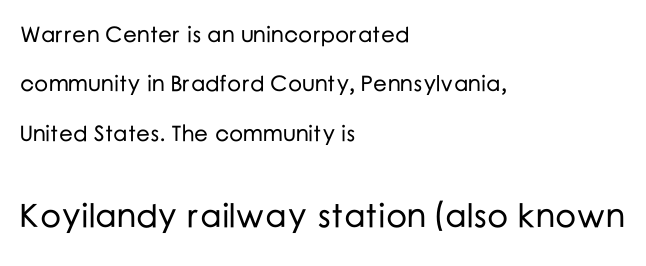
{"serif": "no", "italic": "no", "width": "normal", "stroke_contrast": "low", "x_height": "medium", "monospaced": "no", "underline": "no", "align": "left", "line_spacing": "loose", "line_spacing_ratio": 2.25, "letter_spacing": "normal", "letter_spacing_em": 0.0, "larger_block": "second", "size_ratio": 1.5, "glyph_px": 33}
